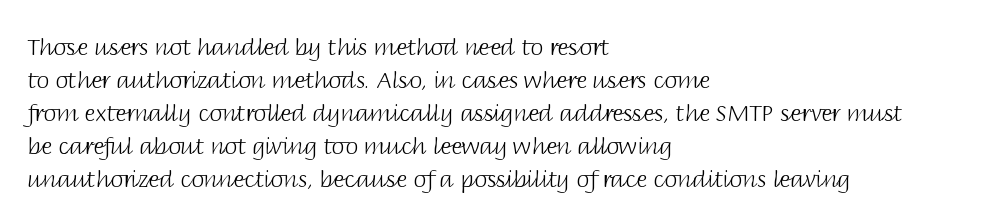
Does extra space separate the letters? No, they use regular spacing. The rendering anchors every line to the left-hand side. The axis of the letterforms is exactly vertical. These lines sit exactly where default settings would place them. Ink coverage per letter is moderate at most. Bare-footed words on every line.
